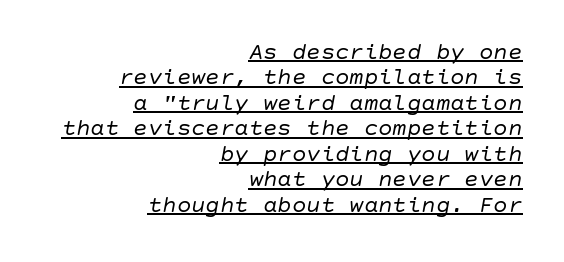
{"italic": "yes", "lean": "right", "slant_degrees": 10, "bold": "no", "underline": "yes", "align": "right", "line_spacing": "tight", "line_spacing_ratio": 1.06, "letter_spacing": "normal", "letter_spacing_em": 0.0, "glyph_px": 24}
